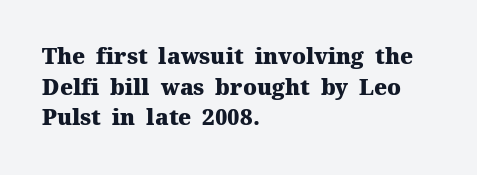
The image shows 22 px bold type, upright; set left-aligned, normal line spacing (1.39x), normal letter spacing, not underlined.
